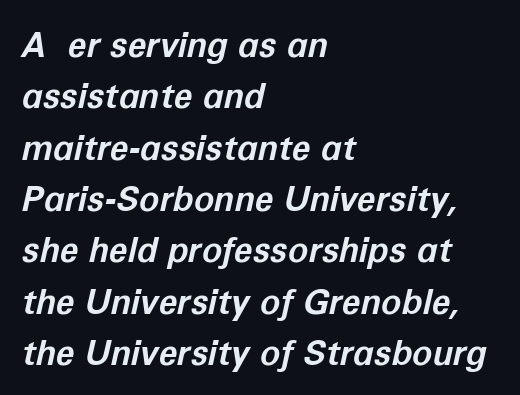
The image shows 34 px bold type, italic (leaning right); set left-aligned, normal line spacing (1.51x), normal letter spacing, not underlined; low stroke contrast and a medium x-height.
